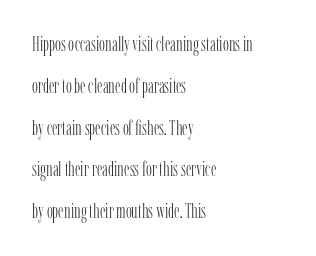
{"italic": "no", "bold": "no", "underline": "no", "align": "left", "line_spacing": "loose", "line_spacing_ratio": 2.09, "letter_spacing": "normal", "letter_spacing_em": 0.0, "glyph_px": 20}
